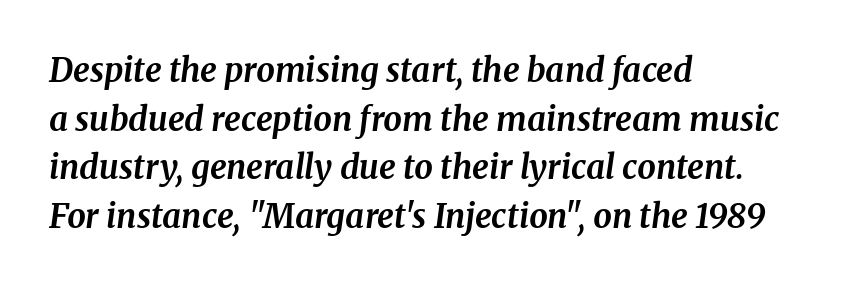
These lines keep a tight, regular rhythm from letter to letter. This rendering employs a face with finishing strokes, i.e., a serif. The words here are not underlined. Casual observation: everything's shoved over to the left.
